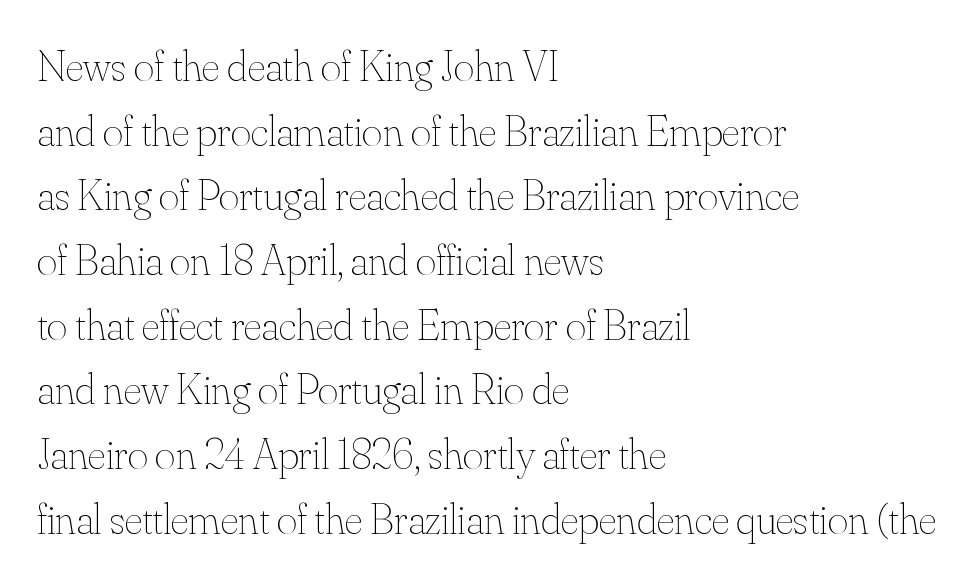
{"italic": "no", "bold": "no", "weight": "thin", "width": "normal", "stroke_contrast": "medium", "x_height": "small", "monospaced": "no", "underline": "no", "align": "left", "line_spacing": "normal", "line_spacing_ratio": 1.47, "letter_spacing": "normal", "letter_spacing_em": 0.0, "glyph_px": 44}
